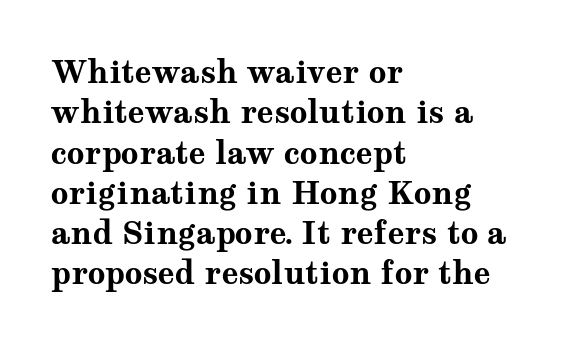
The image shows 31 px bold, wide serif type, upright; set left-aligned, normal line spacing (1.3x), normal letter spacing, not underlined; medium stroke contrast and a medium x-height.
